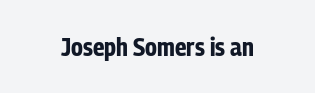
{"italic": "no", "bold": "yes", "underline": "no", "letter_spacing": "normal", "letter_spacing_em": 0.0, "glyph_px": 25}
